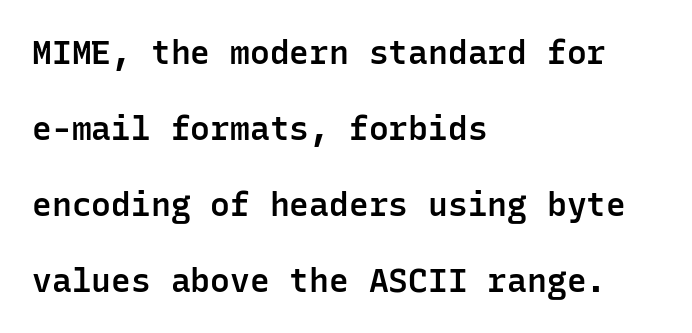
Nobody drew a line under any word here. The rendering uses a semibold face; strokes are thickened but not to full bold. This sample trades compactness for vertical openness between lines. Ordinary non-slanted type is in use. Each letter's strokes conclude bluntly, with no projecting serifs. Tracking value appears to be zero — textbook default spacing.
